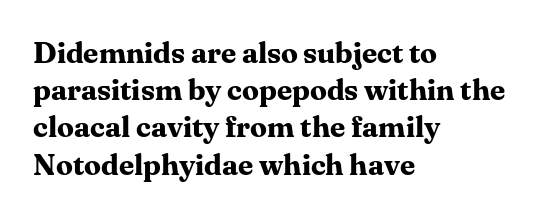
{"serif": "yes", "italic": "no", "bold": "yes", "weight": "bold", "width": "normal", "stroke_contrast": "medium", "x_height": "medium", "monospaced": "no", "underline": "no", "align": "left", "line_spacing_ratio": 1.24, "letter_spacing": "normal", "letter_spacing_em": 0.0, "glyph_px": 30}
